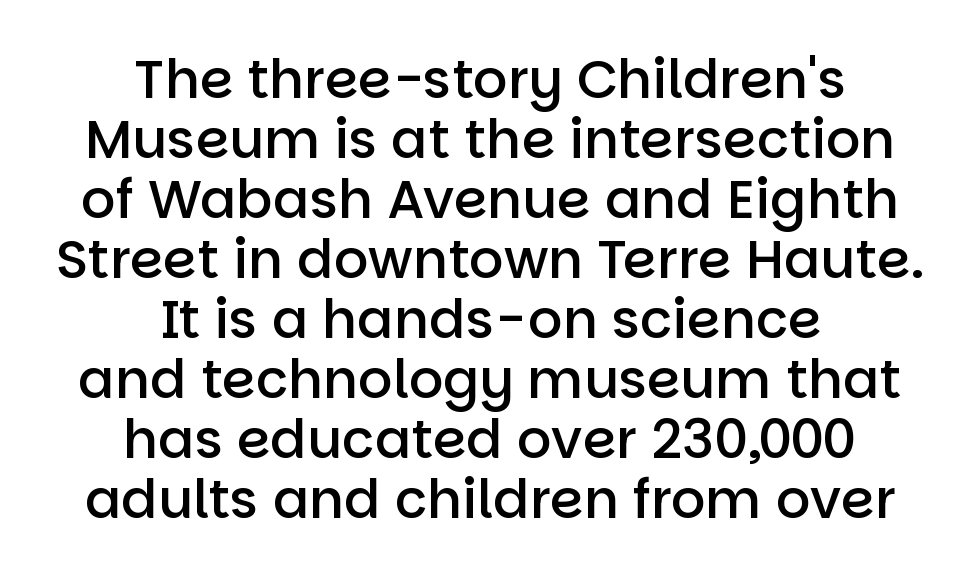
Q: Is the text bold? A: Semi-bold.
Q: Is the text italic (slanted)? A: No, it is upright.
Q: Is the typeface a serif or a sans-serif typeface? A: Sans-serif.
Q: Is the text underlined? A: No.
Q: How is the paragraph aligned? A: Centered.
Q: Is the spacing between letters normal or unusually wide? A: Normal.
Q: Is the spacing between lines tight, normal or loose? A: Tight.
Q: Width (condensed, normal, or wide)? A: Normal.
Q: Stroke contrast? A: Low.
Q: x-height? A: Large.
Q: Monospaced? A: No.
